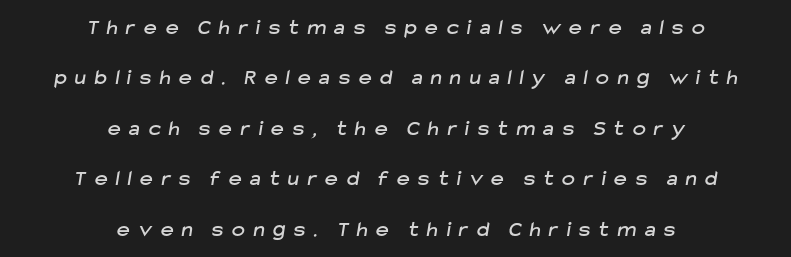
Q: Is the text underlined? A: No.
Q: How is the paragraph aligned? A: Centered.
Q: Is the spacing between letters normal or unusually wide? A: Unusually wide.
Q: Is the spacing between lines tight, normal or loose? A: Loose.
